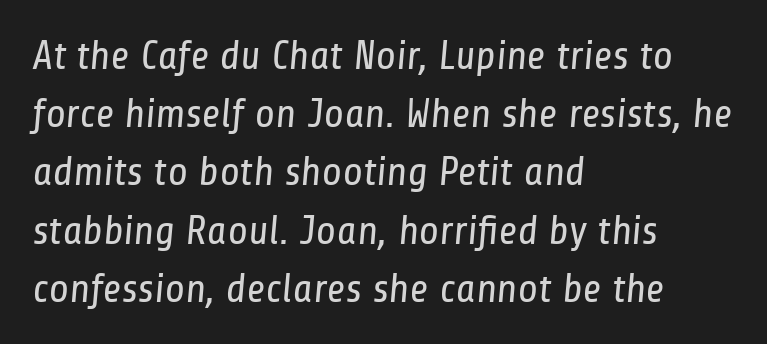
Underline: absent. Does the copy run flush right? No — it runs flush left. This rendering employs a face without finishing strokes, i.e., a sans-serif. Caption: standard tracking, unaltered.
